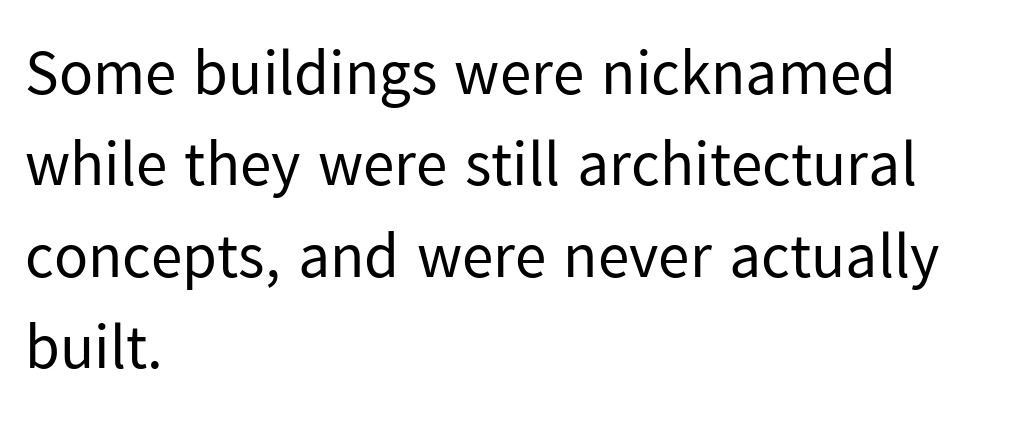
The type sits square on the baseline with zero lean. Check under the words: just untouched page. Standard letterfit; no display-style spreading of the glyphs. Spacing verdict: proportional, widths tailored to each character. In terms of letterform style, serifs are entirely absent.
